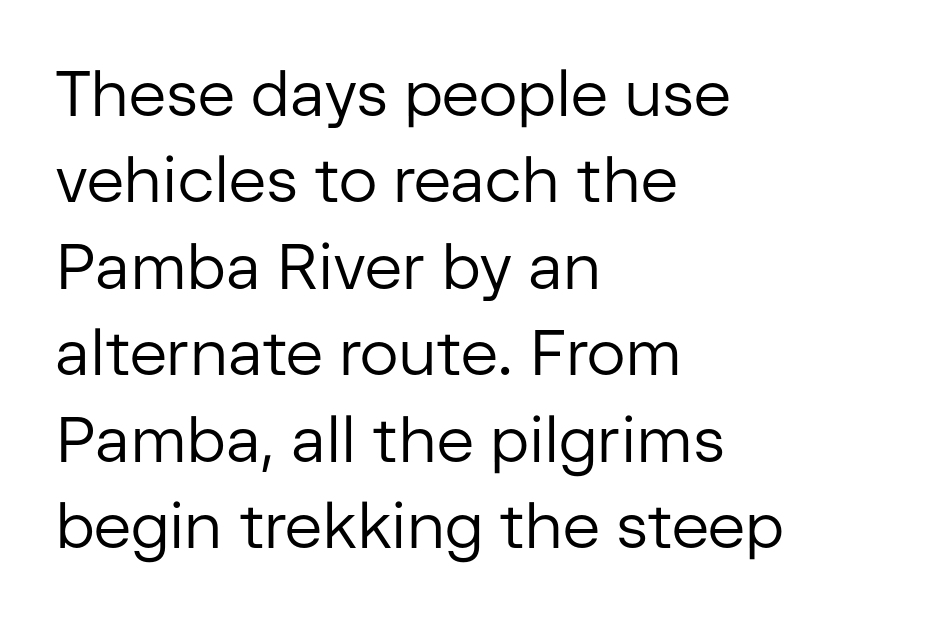
{"serif": "no", "italic": "no", "bold": "no", "weight": "regular", "width": "normal", "stroke_contrast": "low", "x_height": "medium", "monospaced": "no", "underline": "no", "align": "left", "line_spacing": "normal", "line_spacing_ratio": 1.35, "letter_spacing": "normal", "letter_spacing_em": 0.0, "glyph_px": 64}
